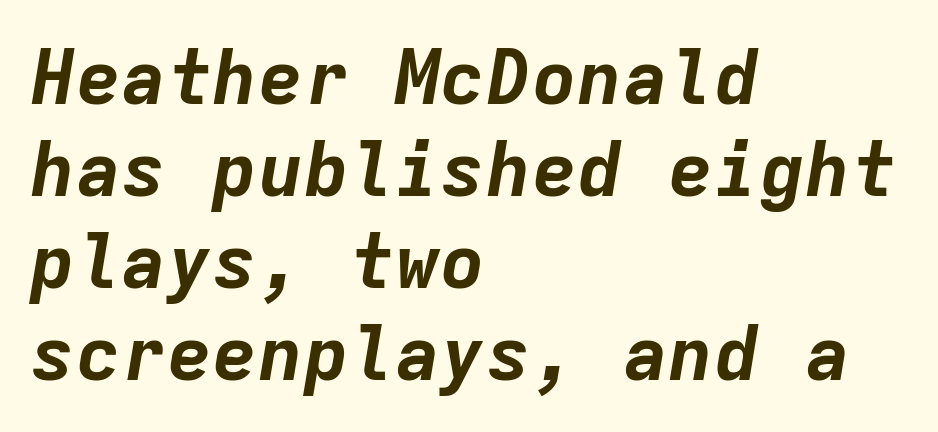
The image shows 76 px bold type, italic (leaning right), monospaced; set left-aligned, line spacing 1.21x, normal letter spacing, not underlined; low stroke contrast and a medium x-height.
